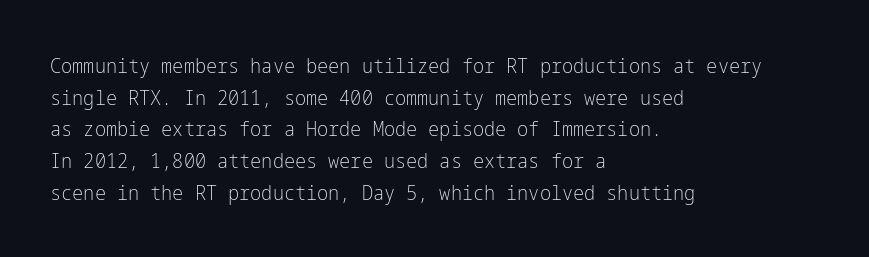
Style check: upright. Leftover space on each line is placed entirely after the last word. The rows are spaced the way most documents space them. The font is comparable to plain body text, perhaps lighter. Honestly, there is no underline to notice here at all. Nobody touched the tracking dial on this one.
